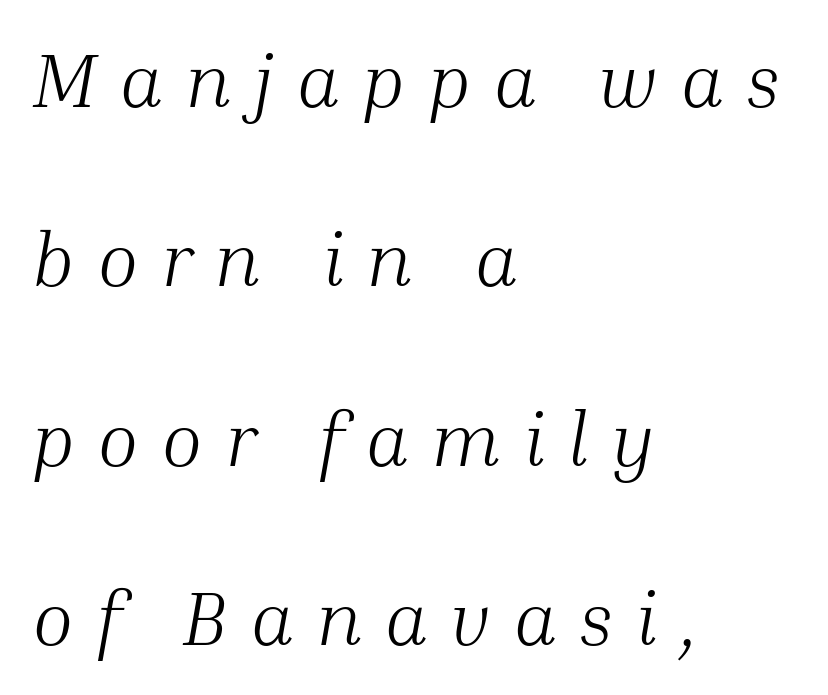
{"serif": "yes", "italic": "yes", "lean": "right", "slant_degrees": 10, "bold": "no", "weight": "light", "width": "normal", "stroke_contrast": "medium", "x_height": "medium", "monospaced": "no", "underline": "no", "align": "left", "line_spacing": "loose", "line_spacing_ratio": 2.36, "letter_spacing": "wide", "letter_spacing_em": 0.29, "glyph_px": 76}
